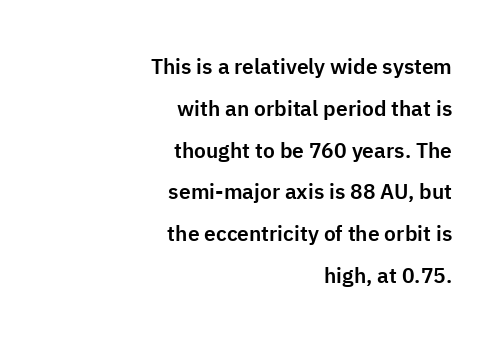
The image shows 21 px text type, upright; set right-aligned, loose line spacing (1.99x), normal letter spacing, not underlined.
